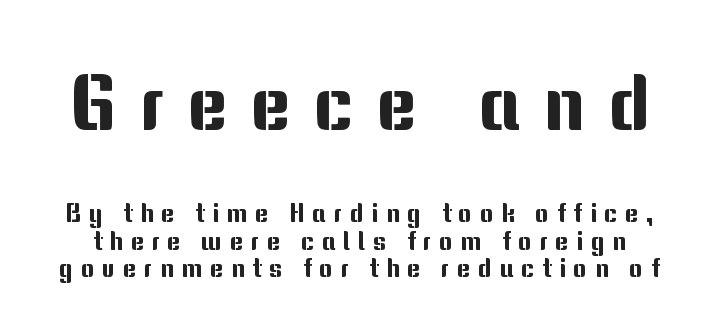
Q: Is the text italic (slanted)? A: No, it is upright.
Q: Is the typeface a serif or a sans-serif typeface? A: Sans-serif.
Q: Is the text underlined? A: No.
Q: Is the spacing between letters normal or unusually wide? A: Unusually wide.
Q: Is the spacing between lines tight, normal or loose? A: Tight.
Q: Which block of text is set in a larger size, the first (top) or the second (bottom)? A: The first (top) one.
Q: Width (condensed, normal, or wide)? A: Normal.
Q: Stroke contrast? A: Medium.
Q: x-height? A: Medium.
Q: Monospaced? A: No.
